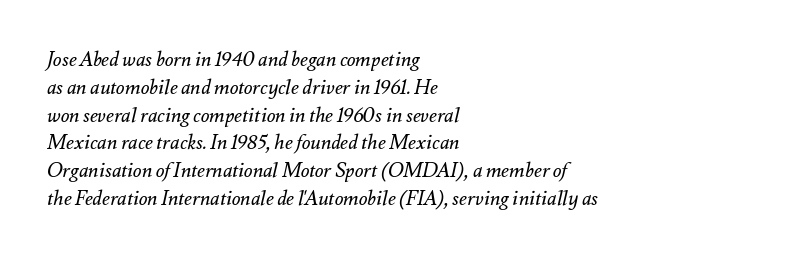
Compared with ordinary roman type, these characters are visibly tilted. The letters sit at their default tracking, neither squeezed nor spread. Stem width sits at or under what a default text font uses. These lines stack with their left ends in a neat column.
